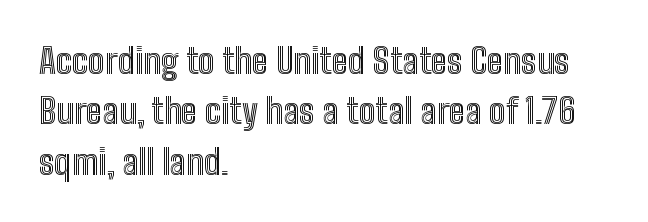
The image shows 35 px condensed type, upright; set left-aligned, normal line spacing (1.44x), normal letter spacing, not underlined; a medium x-height.
